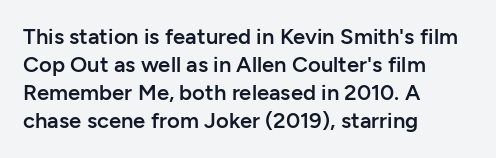
Quick note: underline off. Left-aligned paragraph, ragged on the right. Nope, not italic — everything's standing straight. The line texture is even and compact thanks to regular tracking. Successive baselines arrive at the customary interval. Firm but not heavy-handed strokes: this text is semibold.
